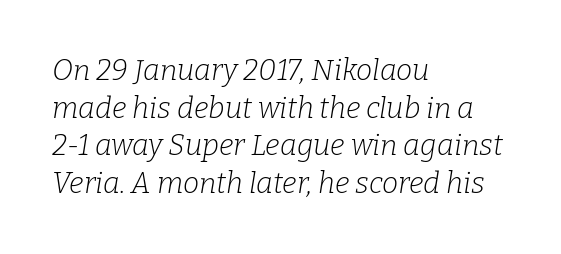
{"serif": "yes", "italic": "yes", "lean": "right", "slant_degrees": 9, "bold": "no", "weight": "light", "width": "normal", "stroke_contrast": "low", "x_height": "medium", "monospaced": "no", "underline": "no", "align": "left", "line_spacing": "normal", "line_spacing_ratio": 1.3, "letter_spacing": "normal", "letter_spacing_em": 0.0, "glyph_px": 29}
